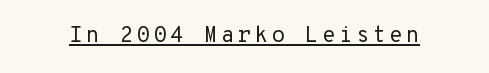
This sample uses an upright cut, with every glyph sitting square on the baseline. The face used here appears with an underline applied. Is the stroke heavy? The answer is a plain regular-or-lighter.
